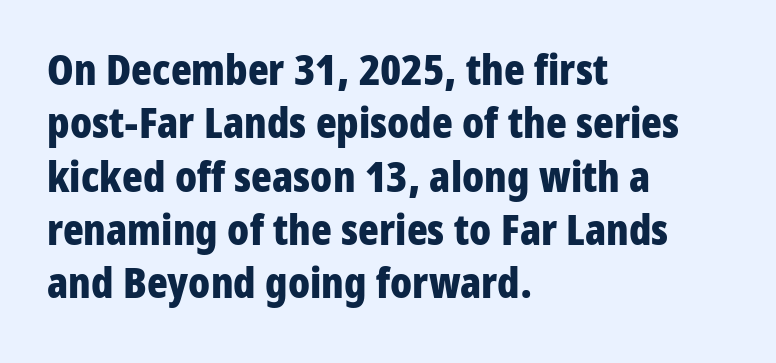
The image shows 43 px bold, condensed sans-serif type, upright; set left-aligned, line spacing 1.24x, normal letter spacing, not underlined; low stroke contrast and a medium x-height.
